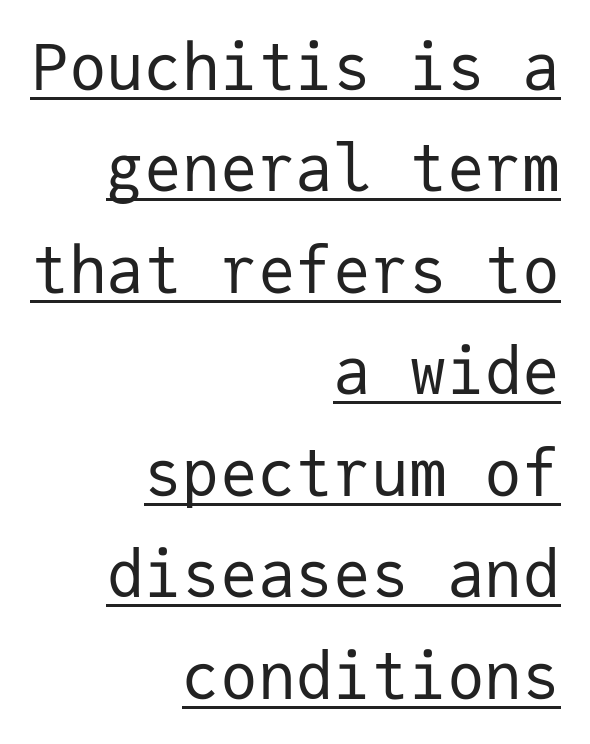
Q: Is the text bold? A: No.
Q: Is the text italic (slanted)? A: No, it is upright.
Q: Is the typeface a serif or a sans-serif typeface? A: Sans-serif.
Q: Is the text underlined? A: Yes.
Q: How is the paragraph aligned? A: Right-aligned.
Q: Is the spacing between letters normal or unusually wide? A: Normal.
Q: Is the spacing between lines tight, normal or loose? A: Normal.
Q: Width (condensed, normal, or wide)? A: Normal.
Q: Stroke contrast? A: Low.
Q: x-height? A: Medium.
Q: Monospaced? A: Yes.
